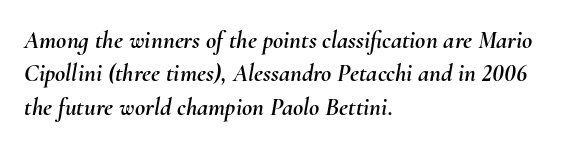
The image shows 25 px text type, italic (leaning right); set left-aligned, normal line spacing (1.34x), normal letter spacing, not underlined.
